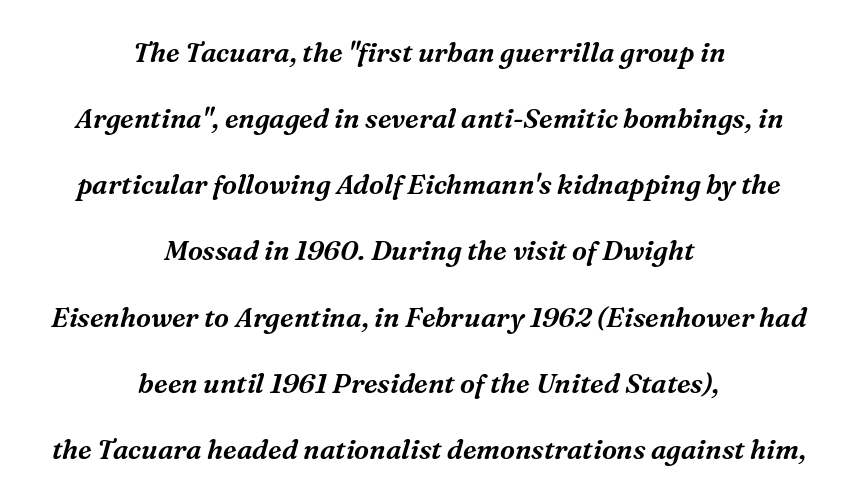
Q: Is the text italic (slanted)? A: Yes, it leans right by about 16 degrees.
Q: Is the text underlined? A: No.
Q: How is the paragraph aligned? A: Centered.
Q: Is the spacing between letters normal or unusually wide? A: Normal.
Q: Is the spacing between lines tight, normal or loose? A: Loose.
